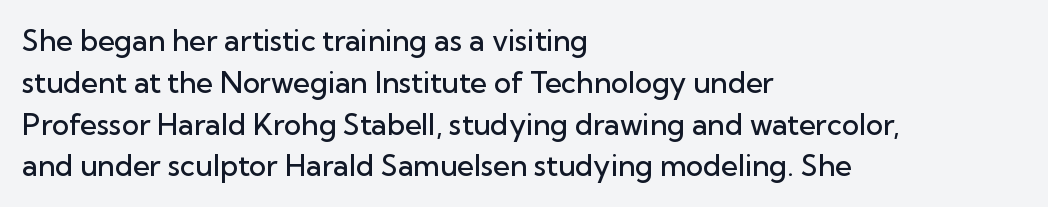
Q: Is the text bold? A: Semi-bold.
Q: Is the text italic (slanted)? A: No, it is upright.
Q: Is the typeface a serif or a sans-serif typeface? A: Sans-serif.
Q: Is the text underlined? A: No.
Q: How is the paragraph aligned? A: Left-aligned.
Q: Is the spacing between letters normal or unusually wide? A: Normal.
Q: Is the spacing between lines tight, normal or loose? A: Normal.
Q: Width (condensed, normal, or wide)? A: Normal.
Q: Stroke contrast? A: Low.
Q: x-height? A: Medium.
Q: Monospaced? A: No.
